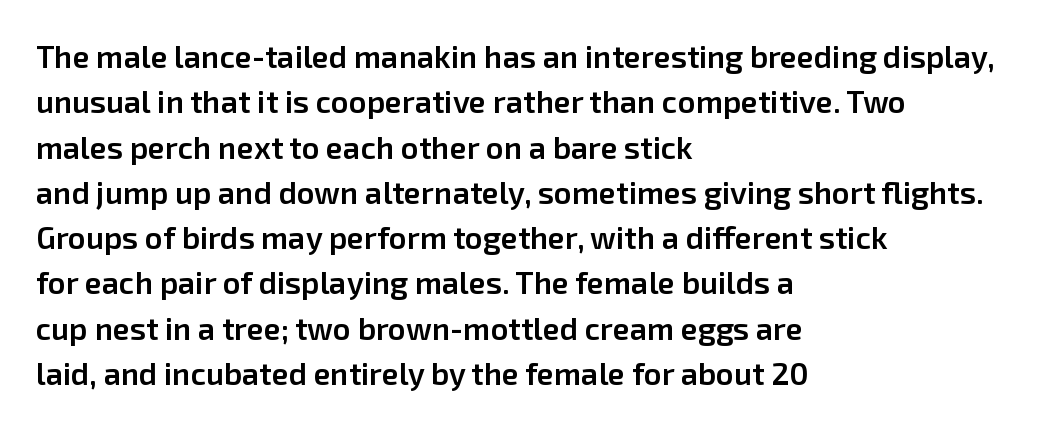
The image shows 31 px semibold sans-serif type, upright; set left-aligned, normal line spacing (1.46x), normal letter spacing, not underlined; low stroke contrast and a medium x-height.
